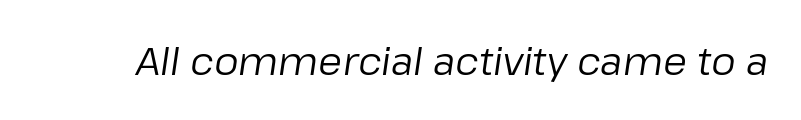
{"italic": "yes", "lean": "right", "slant_degrees": 8, "bold": "no", "weight": "regular", "width": "normal", "stroke_contrast": "low", "x_height": "medium", "monospaced": "no", "underline": "no", "letter_spacing": "normal", "letter_spacing_em": 0.0, "glyph_px": 39}
